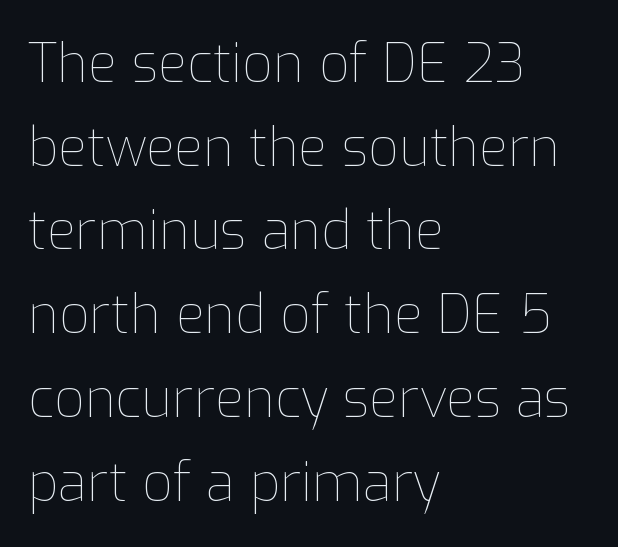
The image shows 53 px thin type, upright; set left-aligned, normal line spacing (1.58x), normal letter spacing, not underlined; low stroke contrast and a medium x-height.
